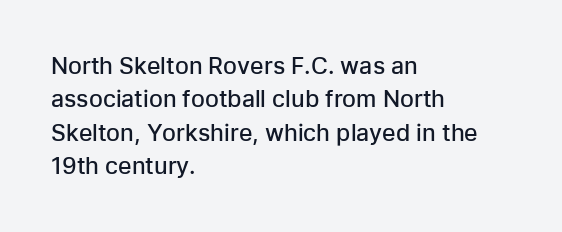
The image shows 23 px text type, upright; set left-aligned, normal line spacing (1.45x), normal letter spacing, not underlined.
